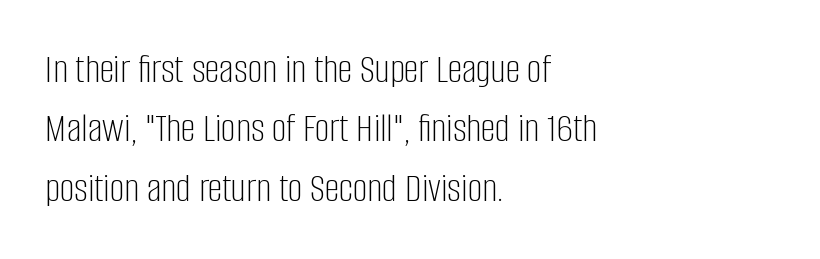
Q: Is the text bold? A: No.
Q: Is the text italic (slanted)? A: No, it is upright.
Q: Is the typeface a serif or a sans-serif typeface? A: Sans-serif.
Q: Is the text underlined? A: No.
Q: How is the paragraph aligned? A: Left-aligned.
Q: Is the spacing between letters normal or unusually wide? A: Normal.
Q: Is the spacing between lines tight, normal or loose? A: Normal.
Q: Width (condensed, normal, or wide)? A: Condensed.
Q: Stroke contrast? A: Low.
Q: x-height? A: Large.
Q: Monospaced? A: No.
